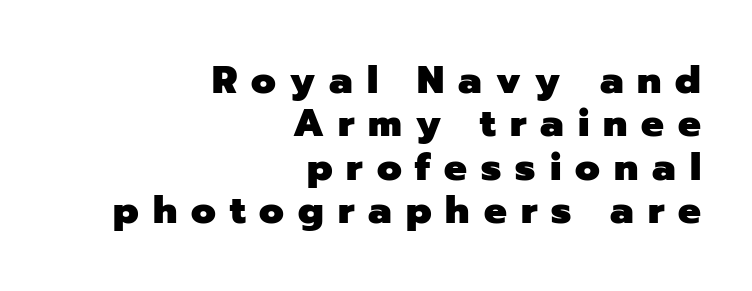
{"serif": "no", "italic": "no", "bold": "yes", "weight": "heavy", "width": "normal", "stroke_contrast": "low", "x_height": "medium", "monospaced": "no", "underline": "no", "align": "right", "line_spacing": "tight", "line_spacing_ratio": 1.14, "letter_spacing": "wide", "letter_spacing_em": 0.37, "glyph_px": 38}
